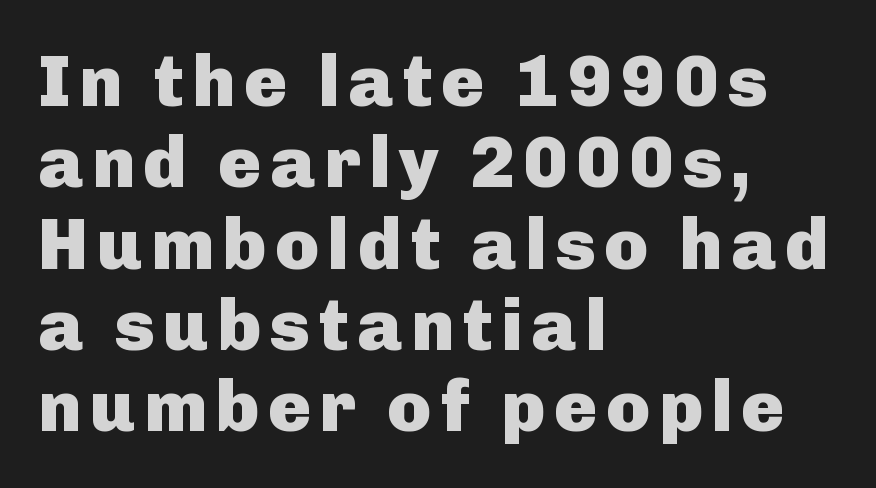
{"serif": "no", "italic": "no", "bold": "yes", "weight": "heavy", "width": "normal", "stroke_contrast": "low", "x_height": "medium", "monospaced": "no", "underline": "no", "align": "left", "line_spacing": "tight", "line_spacing_ratio": 1.13, "glyph_px": 72}
